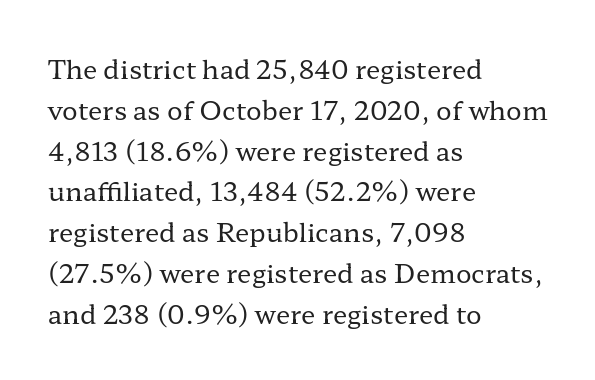
Q: Is the text bold? A: No.
Q: Is the text italic (slanted)? A: No, it is upright.
Q: Is the text underlined? A: No.
Q: How is the paragraph aligned? A: Left-aligned.
Q: Is the spacing between letters normal or unusually wide? A: Normal.
Q: Is the spacing between lines tight, normal or loose? A: Normal.
